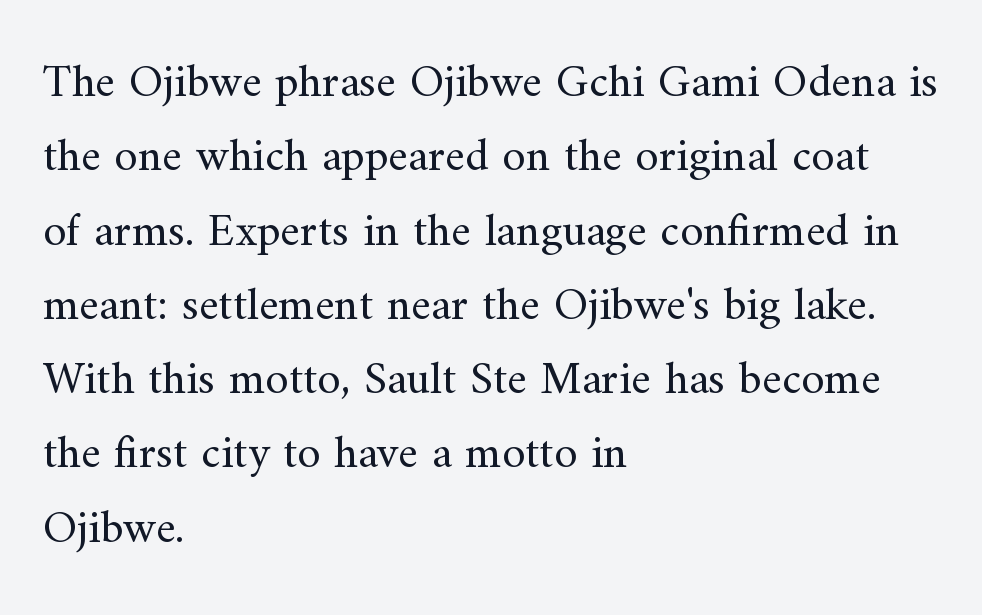
{"serif": "yes", "italic": "no", "bold": "no", "weight": "regular", "width": "normal", "stroke_contrast": "medium", "x_height": "small", "monospaced": "no", "underline": "no", "align": "left", "line_spacing": "normal", "line_spacing_ratio": 1.58, "letter_spacing": "normal", "letter_spacing_em": 0.0, "glyph_px": 47}
